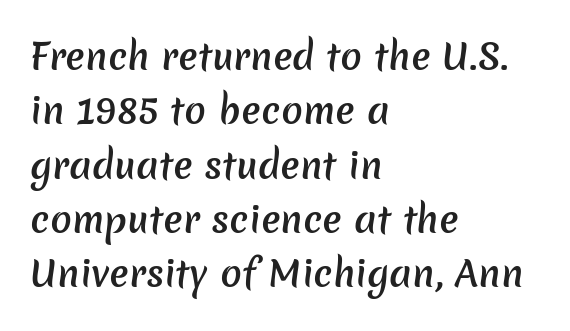
Q: Is the text bold? A: Semi-bold.
Q: Is the typeface a serif or a sans-serif typeface? A: Sans-serif.
Q: Is the text underlined? A: No.
Q: How is the paragraph aligned? A: Left-aligned.
Q: Is the spacing between letters normal or unusually wide? A: Normal.
Q: Is the spacing between lines tight, normal or loose? A: Normal.
Q: Width (condensed, normal, or wide)? A: Normal.
Q: Stroke contrast? A: Low.
Q: x-height? A: Medium.
Q: Monospaced? A: No.
